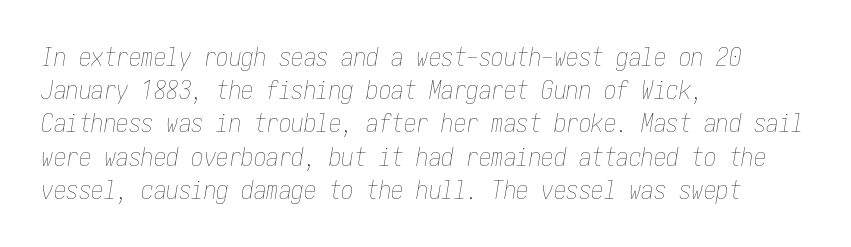
{"italic": "yes", "lean": "right", "slant_degrees": 10, "bold": "no", "underline": "no", "align": "left", "line_spacing": "normal", "line_spacing_ratio": 1.33, "letter_spacing": "normal", "letter_spacing_em": 0.0, "glyph_px": 25}
